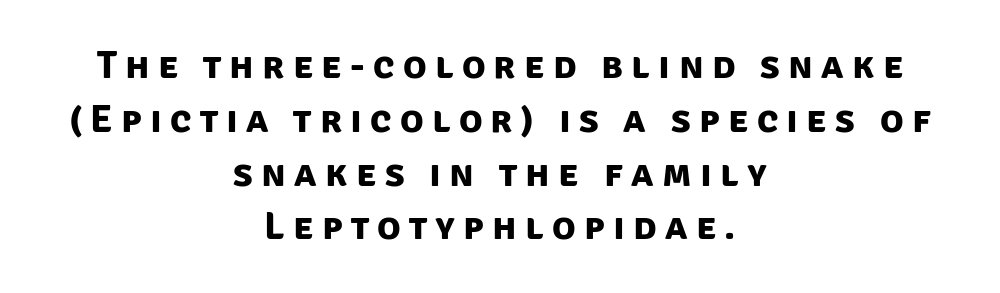
Q: Is the text bold? A: Yes.
Q: Is the typeface a serif or a sans-serif typeface? A: Sans-serif.
Q: Is the text underlined? A: No.
Q: How is the paragraph aligned? A: Centered.
Q: Is the spacing between letters normal or unusually wide? A: Unusually wide.
Q: Is the spacing between lines tight, normal or loose? A: Normal.
Q: Width (condensed, normal, or wide)? A: Normal.
Q: Stroke contrast? A: Low.
Q: x-height? A: Large.
Q: Monospaced? A: No.
